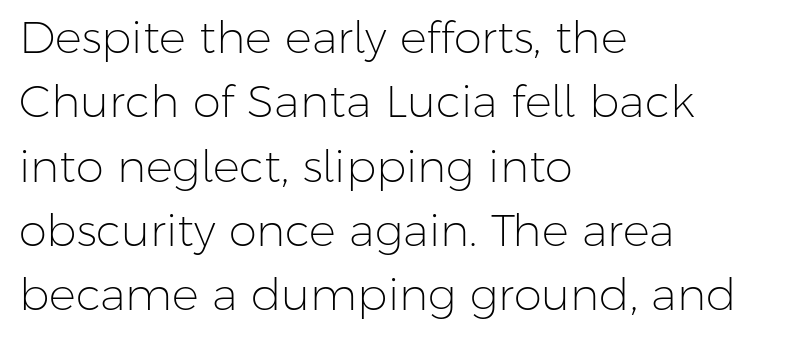
The image shows 45 px light sans-serif type, upright; set left-aligned, normal line spacing (1.43x), normal letter spacing, not underlined; low stroke contrast and a medium x-height.
